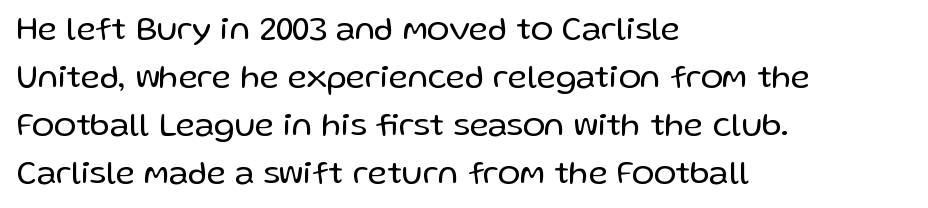
The image shows 33 px regular-weight sans-serif type, upright; set left-aligned, normal line spacing (1.45x), normal letter spacing, not underlined; low stroke contrast and a medium x-height.
